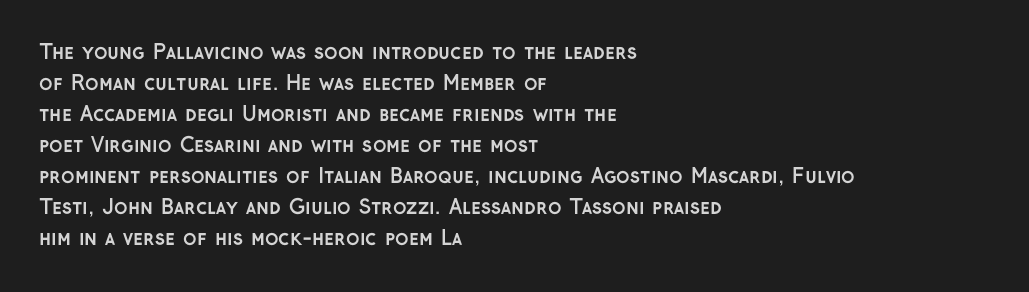
{"italic": "no", "bold": "yes", "underline": "no", "align": "left", "line_spacing": "normal", "line_spacing_ratio": 1.55, "letter_spacing": "normal", "letter_spacing_em": 0.0, "glyph_px": 20}
